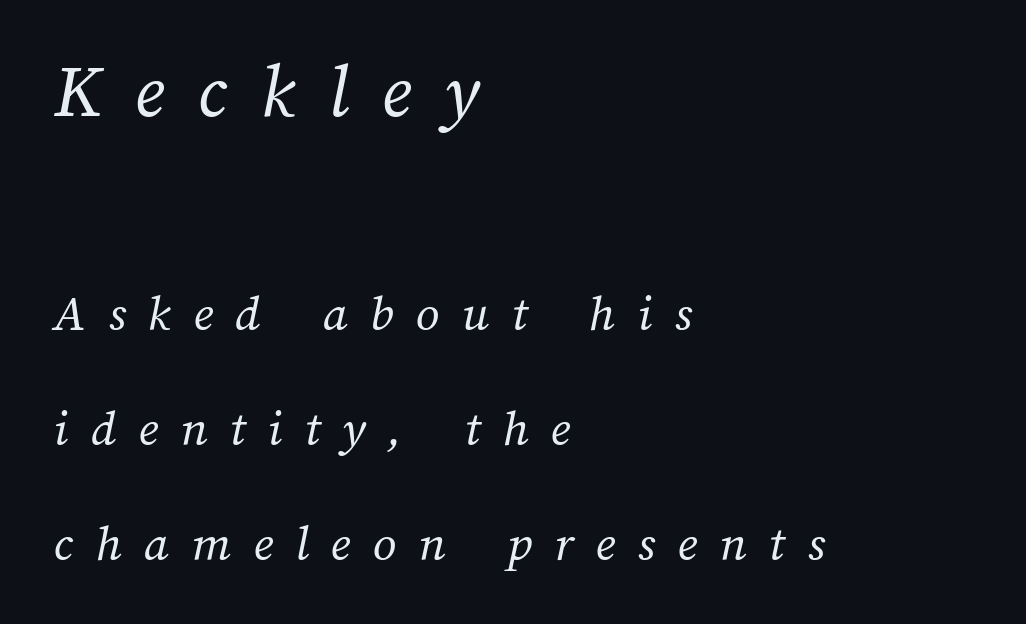
The image shows 78 px regular-weight type; set left-aligned, loose line spacing (2.21x), unusually wide letter spacing (+0.43 em), not underlined; the first (top) block is 1.5x larger; medium stroke contrast and a medium x-height.
